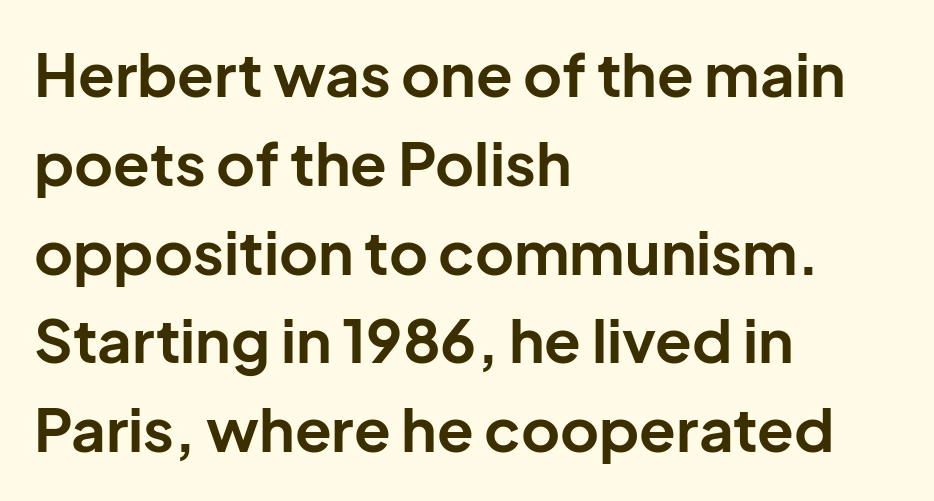
Q: Is the text bold? A: Yes.
Q: Is the text italic (slanted)? A: No, it is upright.
Q: Is the typeface a serif or a sans-serif typeface? A: Sans-serif.
Q: Is the text underlined? A: No.
Q: How is the paragraph aligned? A: Left-aligned.
Q: Is the spacing between letters normal or unusually wide? A: Normal.
Q: Is the spacing between lines tight, normal or loose? A: Normal.
Q: Width (condensed, normal, or wide)? A: Normal.
Q: Stroke contrast? A: Low.
Q: x-height? A: Medium.
Q: Monospaced? A: No.
